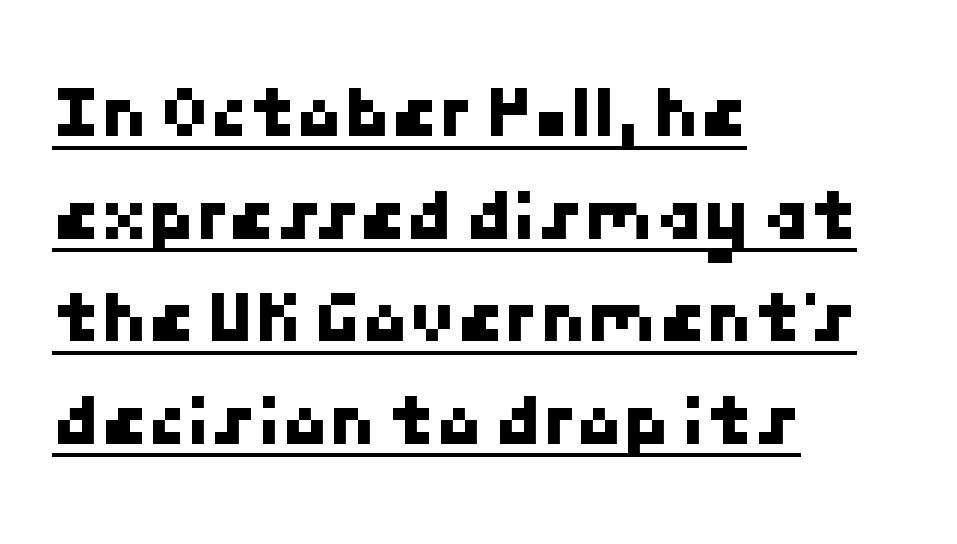
Q: Is the typeface a serif or a sans-serif typeface? A: Sans-serif.
Q: Is the text underlined? A: Yes.
Q: How is the paragraph aligned? A: Left-aligned.
Q: Is the spacing between letters normal or unusually wide? A: Normal.
Q: Is the spacing between lines tight, normal or loose? A: Normal.
Q: Width (condensed, normal, or wide)? A: Normal.
Q: Stroke contrast? A: Low.
Q: x-height? A: Medium.
